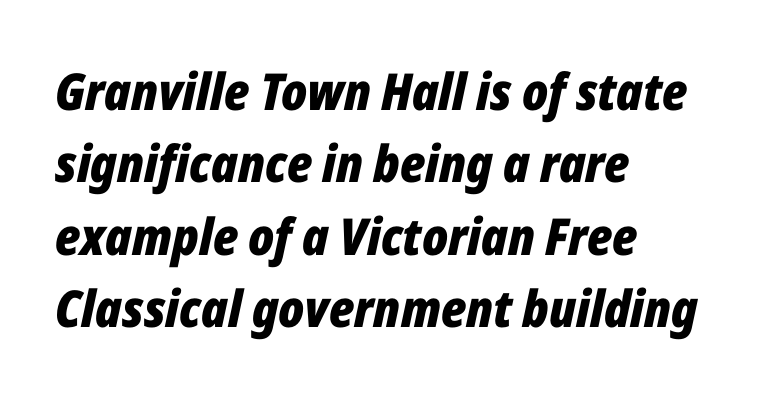
The rendering anchors every line to the left-hand side. Looks like regular typesetting: each glyph gets only the width it needs. The characters look thick and weighty, a clear bold. Any mark beneath the type? The region is blank. These lines were composed using italics. What stands out about the letter spacing? Nothing — it is the standard amount.
